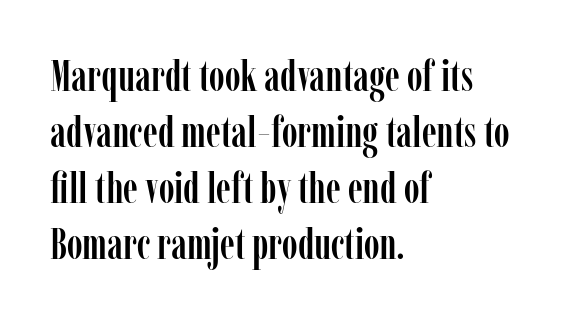
The image shows 43 px condensed serif type, upright; set left-aligned, normal line spacing (1.3x), normal letter spacing, not underlined; low stroke contrast and a medium x-height.
